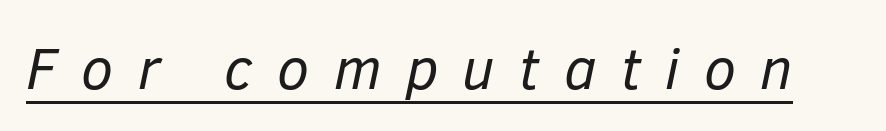
Compared with typical body copy, the letter spacing here is much looser. The passage shown is typed in a proportional face where columns would drift. Stroke mass is kept to a normal reading level or below. Characters are canted at an angle relative to the baseline's perpendicular. These characters rest on top of a visible drawn line.
